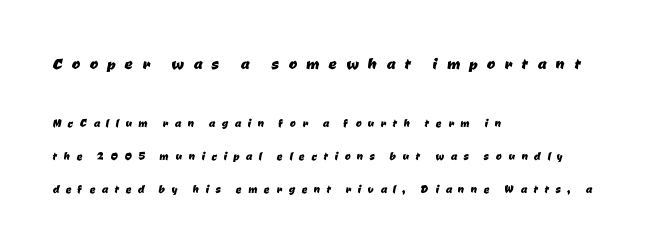
{"underline": "no", "align": "left", "line_spacing": "loose", "line_spacing_ratio": 2.35, "letter_spacing": "wide", "letter_spacing_em": 0.47, "larger_block": "first", "size_ratio": 1.43, "glyph_px": 20}
